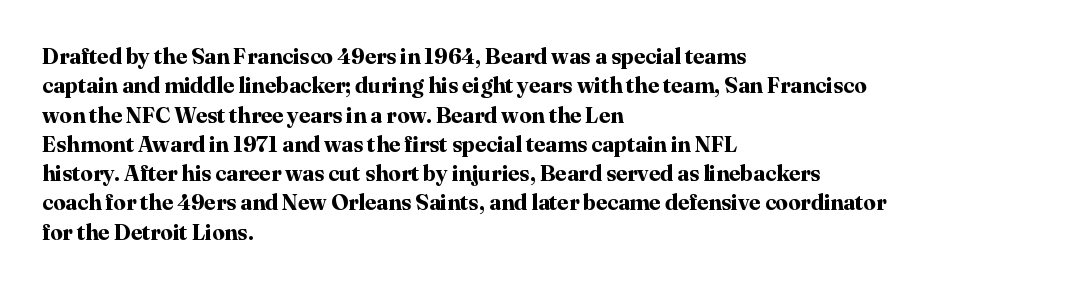
{"italic": "no", "bold": "yes", "underline": "no", "align": "left", "line_spacing": "normal", "line_spacing_ratio": 1.33, "letter_spacing": "normal", "letter_spacing_em": 0.0, "glyph_px": 22}
